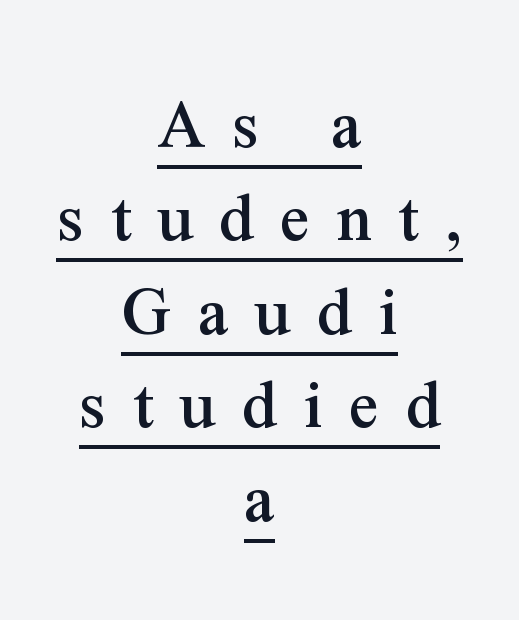
{"serif": "yes", "italic": "no", "width": "normal", "stroke_contrast": "medium", "x_height": "medium", "monospaced": "no", "underline": "yes", "align": "center", "line_spacing": "normal", "line_spacing_ratio": 1.28, "letter_spacing": "wide", "letter_spacing_em": 0.37, "glyph_px": 73}
